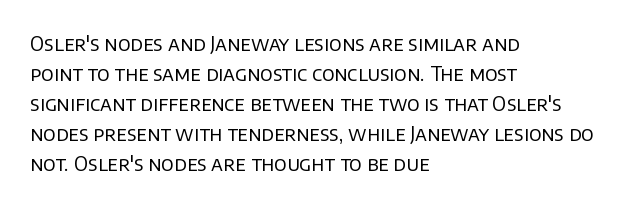
The image shows 20 px text type, upright; set left-aligned, normal line spacing (1.5x), normal letter spacing, not underlined.
